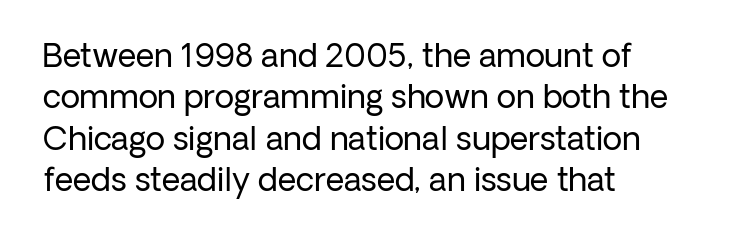
If you drew a ruler down the left edge, every line would touch it. Summary of weight: not heavy and not bold. The space beneath each line is pristine and unruled. Think of a printed novel: that variable character pitch is what you see here. Interline gaps are of average width in this sample.
